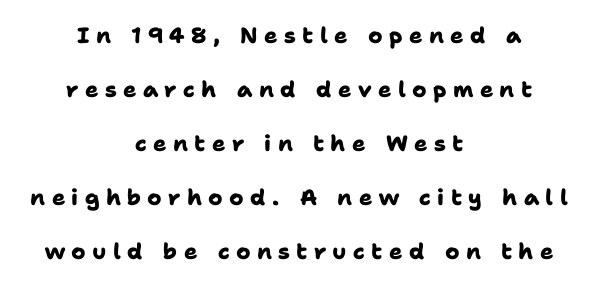
Q: Is the text bold? A: Yes.
Q: Is the text underlined? A: No.
Q: How is the paragraph aligned? A: Centered.
Q: Is the spacing between letters normal or unusually wide? A: Unusually wide.
Q: Is the spacing between lines tight, normal or loose? A: Loose.
